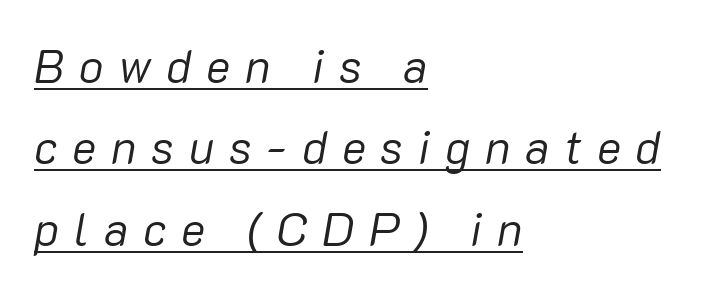
Q: Is the text bold? A: No.
Q: Is the text italic (slanted)? A: Yes, it leans right by about 10 degrees.
Q: Is the text underlined? A: Yes.
Q: How is the paragraph aligned? A: Left-aligned.
Q: Is the spacing between letters normal or unusually wide? A: Unusually wide.
Q: Width (condensed, normal, or wide)? A: Normal.
Q: Stroke contrast? A: Low.
Q: x-height? A: Medium.
Q: Monospaced? A: No.
